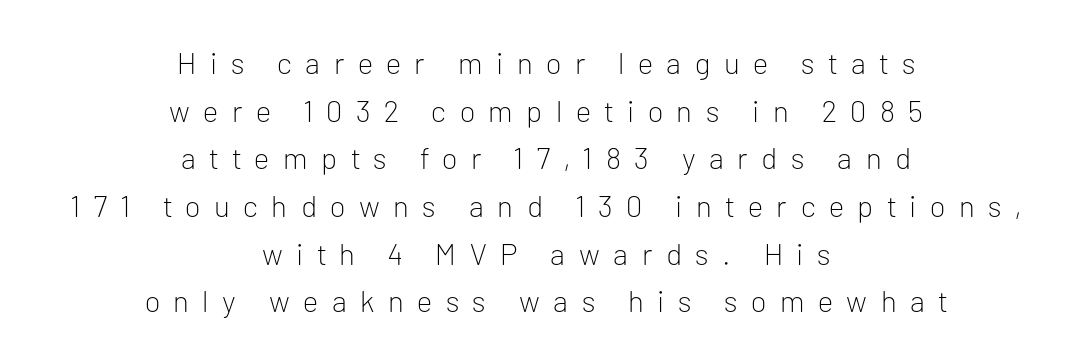
Compared with typical paragraphs, the rows here are spaced about the same. The rendering shows plain stroke endings on the letterforms — a sans-serif design. Does extra space separate the letters? Yes, quite a lot of it. Each stroke keeps to a modest, everyday thickness or less. Decoration check: the copy has no underline.
